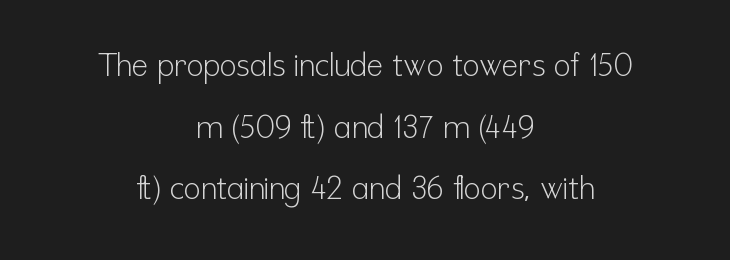
A centered setting, common on invitations and titles, is used for this passage. The passage shown is not underscored anywhere. Here the designer chose a conventional face with non-uniform glyph widths. No heavy texture on the line: the type isn't bold.
